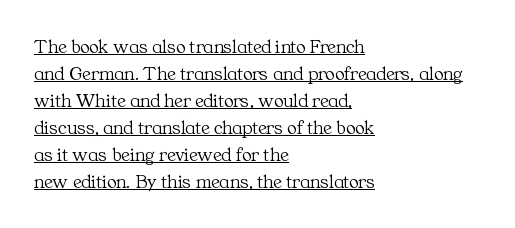
The image shows 20 px text type, upright; set left-aligned, normal line spacing (1.35x), normal letter spacing, underlined.
